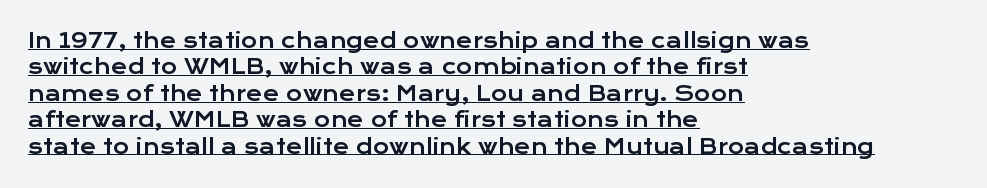
The image shows 20 px text type, upright; set left-aligned, normal line spacing (1.32x), normal letter spacing, underlined.
